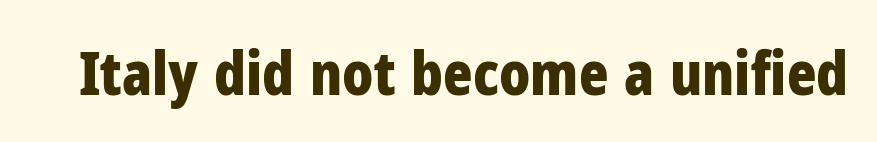
The image shows 61 px bold, condensed sans-serif type, upright; set normal letter spacing, not underlined; low stroke contrast and a medium x-height.
